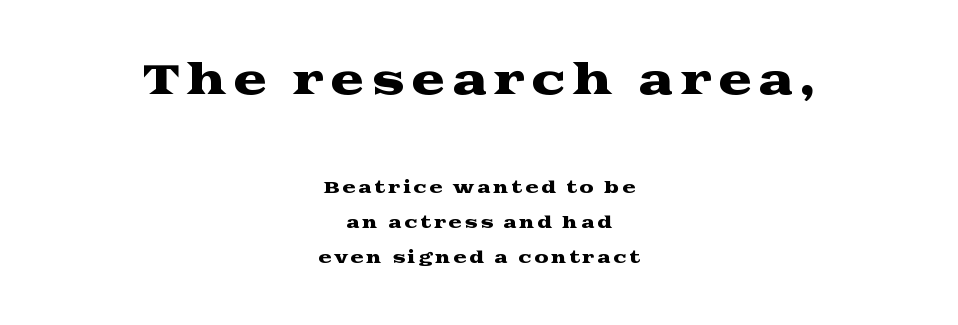
This is serif lettering, the kind often seen in printed books. Scale decreases going downward across the two blocks. Short and long lines alike share a common midpoint. Italic: no, the glyphs are upright roman. Here the designer chose a conventional face with non-uniform glyph widths.
